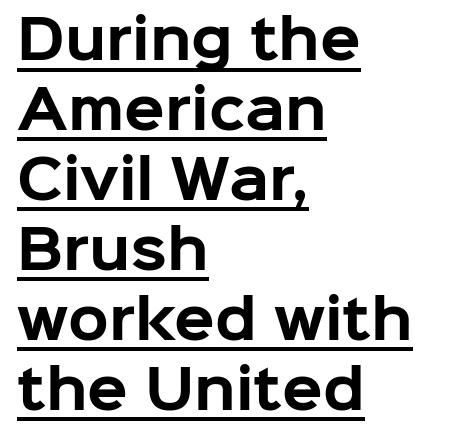
{"serif": "no", "italic": "no", "bold": "yes", "weight": "bold", "width": "normal", "stroke_contrast": "low", "x_height": "medium", "monospaced": "no", "underline": "yes", "align": "left", "line_spacing": "normal", "line_spacing_ratio": 1.32, "letter_spacing": "normal", "letter_spacing_em": 0.0, "glyph_px": 53}
